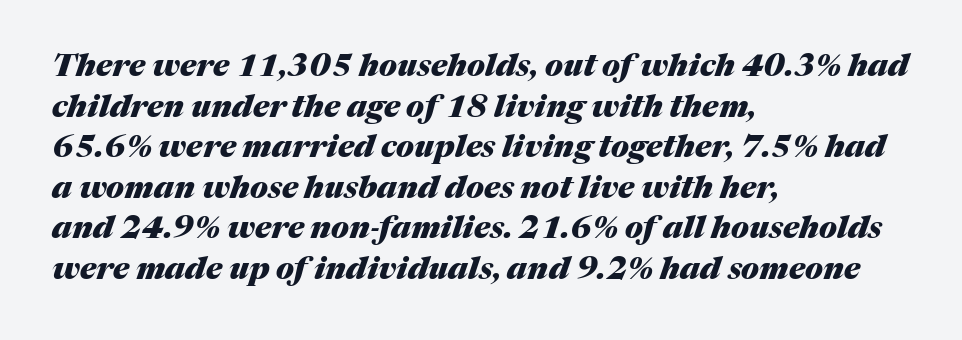
The image shows 31 px heavy type, italic (leaning right); set left-aligned, normal line spacing (1.31x), normal letter spacing, not underlined; medium stroke contrast and a medium x-height.
